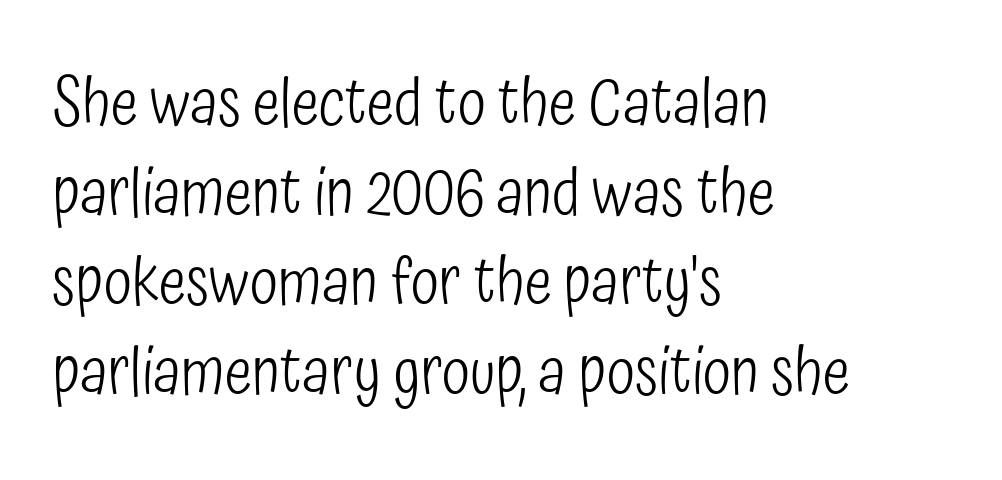
Observe the absence of serifs on each vertical stroke in this sample. Posture: upright roman. Ink coverage per letter is moderate at most. Quick note: interline space is typical. The letters advance in unequal steps, a hallmark of proportional type. The horizontal fit of the characters is conventional and even.
